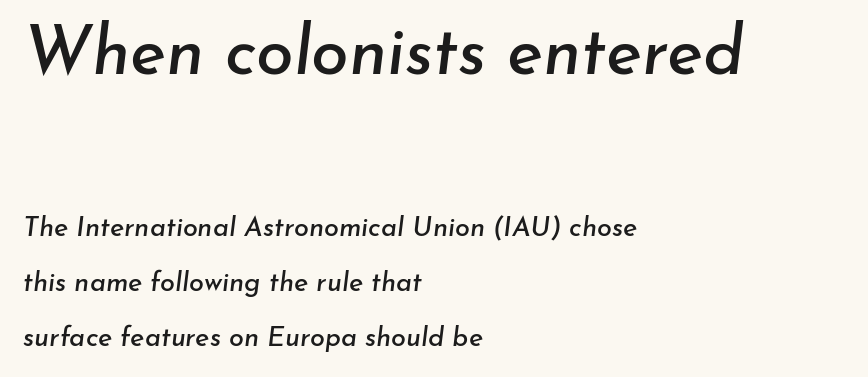
The image shows 68 px text type, italic (leaning right); set left-aligned, loose line spacing (2.03x), normal letter spacing, not underlined; the first (top) block is 2.52x larger; low stroke contrast and a small x-height.
